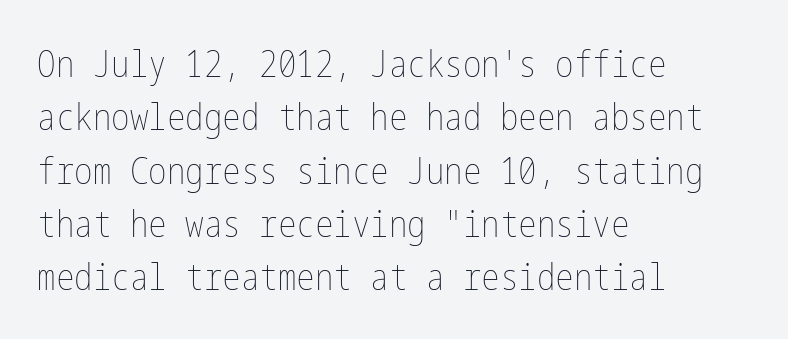
{"italic": "no", "bold": "no", "weight": "thin", "width": "condensed", "stroke_contrast": "low", "x_height": "medium", "underline": "no", "align": "left", "line_spacing": "normal", "line_spacing_ratio": 1.44, "letter_spacing": "normal", "letter_spacing_em": 0.0, "glyph_px": 37}
